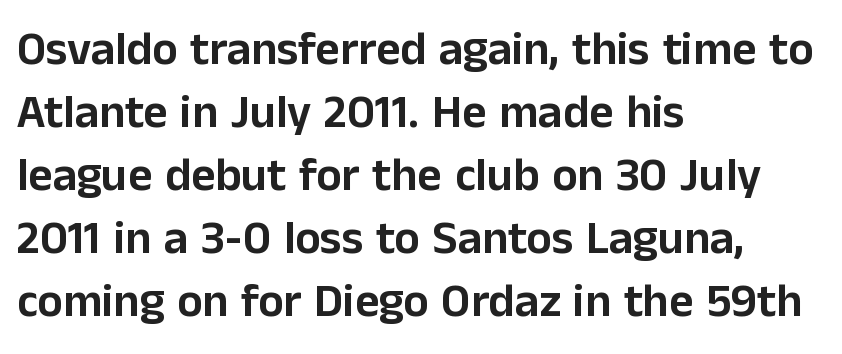
Q: Is the text italic (slanted)? A: No, it is upright.
Q: Is the typeface a serif or a sans-serif typeface? A: Sans-serif.
Q: Is the text underlined? A: No.
Q: How is the paragraph aligned? A: Left-aligned.
Q: Is the spacing between letters normal or unusually wide? A: Normal.
Q: Is the spacing between lines tight, normal or loose? A: Normal.
Q: Width (condensed, normal, or wide)? A: Normal.
Q: Stroke contrast? A: Low.
Q: x-height? A: Medium.
Q: Monospaced? A: No.
